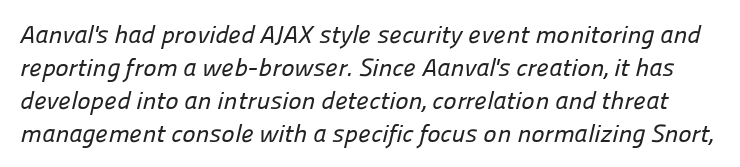
Horizontal bands of white between lines are of average thickness. The words here are not underlined. The rendering keeps characters at their native spacing.
